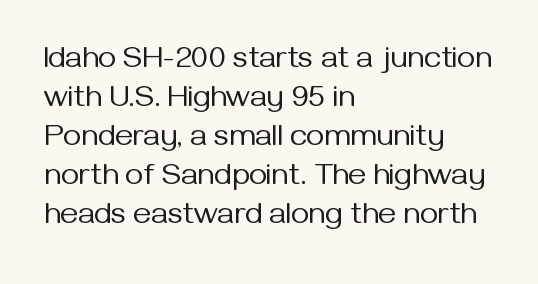
The image shows 31 px regular-weight sans-serif type, upright; set left-aligned, normal line spacing (1.26x), normal letter spacing, not underlined; medium stroke contrast and a medium x-height.
